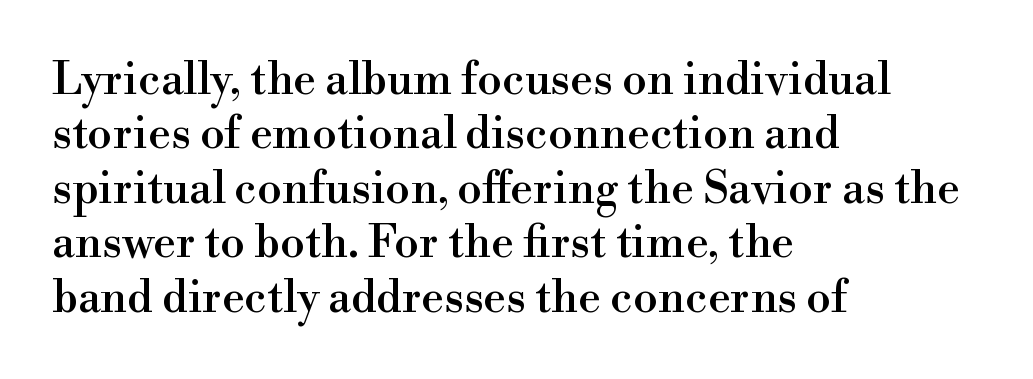
{"serif": "yes", "italic": "no", "width": "normal", "stroke_contrast": "high", "x_height": "small", "monospaced": "no", "underline": "no", "align": "left", "line_spacing_ratio": 1.21, "letter_spacing": "normal", "letter_spacing_em": 0.0, "glyph_px": 45}
